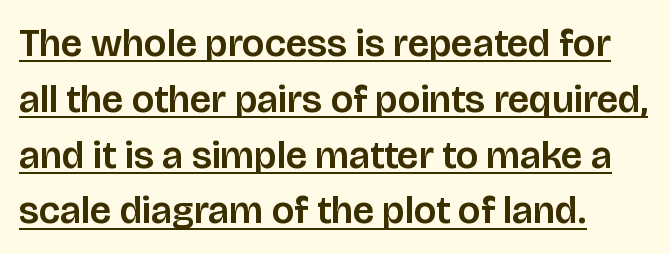
The image shows 39 px sans-serif type, upright; set left-aligned, normal line spacing (1.43x), normal letter spacing, underlined; low stroke contrast and a large x-height.
